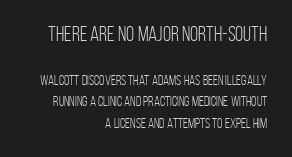
Q: Is the text bold? A: No.
Q: Is the text italic (slanted)? A: No, it is upright.
Q: Is the text underlined? A: No.
Q: How is the paragraph aligned? A: Right-aligned.
Q: Is the spacing between letters normal or unusually wide? A: Normal.
Q: Is the spacing between lines tight, normal or loose? A: Normal.
Q: Which block of text is set in a larger size, the first (top) or the second (bottom)? A: The first (top) one.
